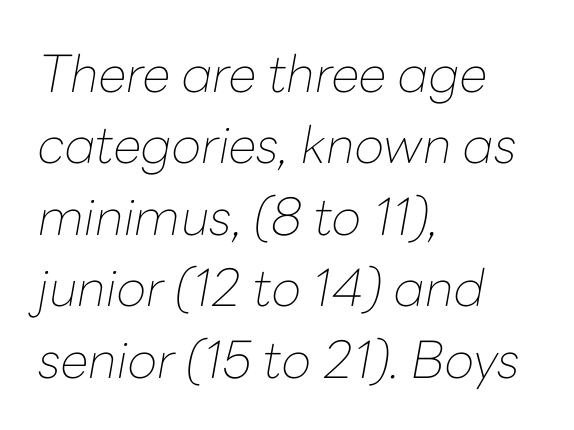
Q: Is the text bold? A: No.
Q: Is the text italic (slanted)? A: Yes, it leans right by about 10 degrees.
Q: Is the text underlined? A: No.
Q: How is the paragraph aligned? A: Left-aligned.
Q: Is the spacing between letters normal or unusually wide? A: Normal.
Q: Is the spacing between lines tight, normal or loose? A: Normal.
Q: Width (condensed, normal, or wide)? A: Normal.
Q: Stroke contrast? A: Low.
Q: x-height? A: Medium.
Q: Monospaced? A: No.
